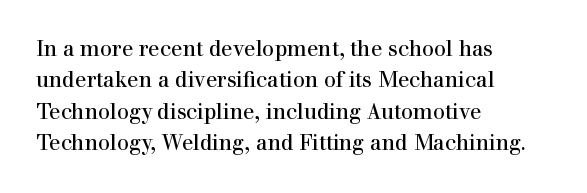
Each row of text sits above clean, open space. Italic? Not at all — the glyphs are vertical. Typeset ragged right — the left edge is the straight one. Each word holds together tightly as a unit, with standard inter-letter gaps. Interline gaps are of average width in this sample.
